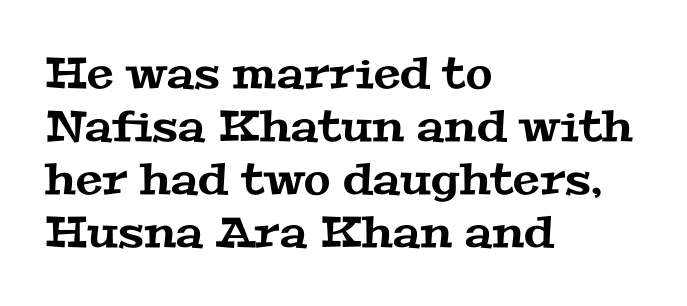
Q: Is the typeface a serif or a sans-serif typeface? A: Serif.
Q: Is the text underlined? A: No.
Q: How is the paragraph aligned? A: Left-aligned.
Q: Is the spacing between letters normal or unusually wide? A: Normal.
Q: Width (condensed, normal, or wide)? A: Wide.
Q: Stroke contrast? A: Medium.
Q: x-height? A: Medium.
Q: Monospaced? A: No.
